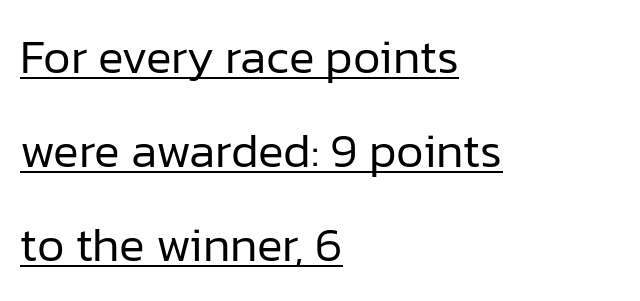
Q: Is the text bold? A: No.
Q: Is the text italic (slanted)? A: No, it is upright.
Q: Is the typeface a serif or a sans-serif typeface? A: Sans-serif.
Q: Is the text underlined? A: Yes.
Q: How is the paragraph aligned? A: Left-aligned.
Q: Is the spacing between letters normal or unusually wide? A: Normal.
Q: Is the spacing between lines tight, normal or loose? A: Loose.
Q: Width (condensed, normal, or wide)? A: Normal.
Q: Stroke contrast? A: Low.
Q: x-height? A: Medium.
Q: Monospaced? A: No.
